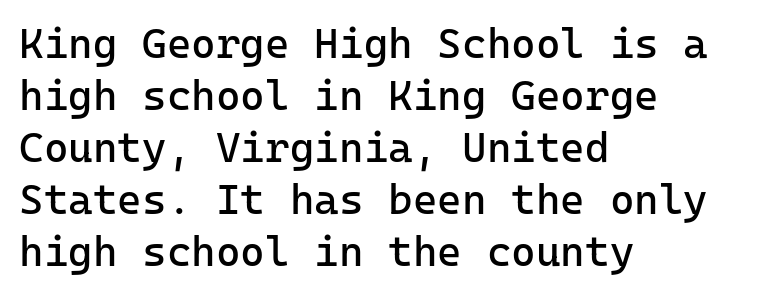
Q: Is the text bold? A: No.
Q: Is the text italic (slanted)? A: No, it is upright.
Q: Is the typeface a serif or a sans-serif typeface? A: Sans-serif.
Q: Is the text underlined? A: No.
Q: How is the paragraph aligned? A: Left-aligned.
Q: Is the spacing between letters normal or unusually wide? A: Normal.
Q: Width (condensed, normal, or wide)? A: Normal.
Q: Stroke contrast? A: Low.
Q: x-height? A: Medium.
